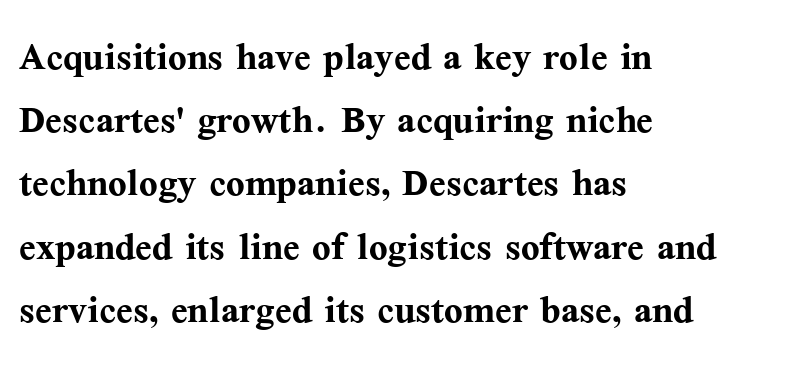
The image shows 49 px semibold serif type, upright; set left-aligned, normal line spacing (1.29x), normal letter spacing, not underlined; medium stroke contrast and a medium x-height.
